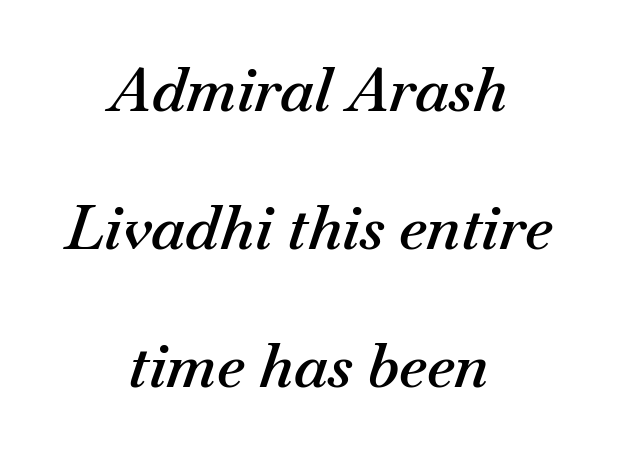
The image shows 61 px semibold type, italic (leaning right); set centered, loose line spacing (2.26x), normal letter spacing, not underlined; medium stroke contrast and a small x-height.
